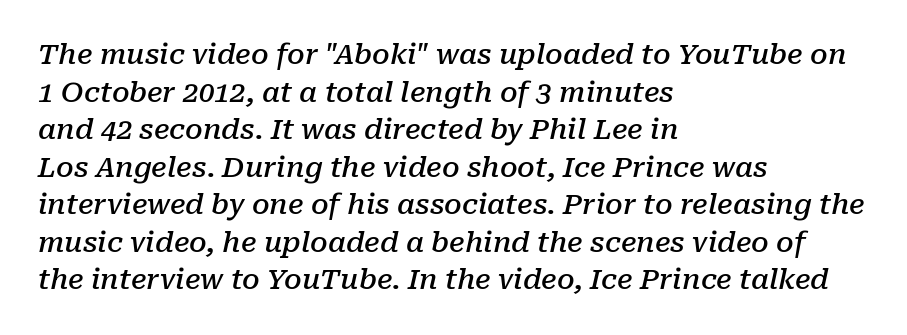
Q: Is the text bold? A: Semi-bold.
Q: Is the text italic (slanted)? A: Yes, it leans right by about 10 degrees.
Q: Is the typeface a serif or a sans-serif typeface? A: Serif.
Q: Is the text underlined? A: No.
Q: How is the paragraph aligned? A: Left-aligned.
Q: Is the spacing between letters normal or unusually wide? A: Normal.
Q: Is the spacing between lines tight, normal or loose? A: Normal.
Q: Width (condensed, normal, or wide)? A: Normal.
Q: Stroke contrast? A: Low.
Q: x-height? A: Medium.
Q: Monospaced? A: No.
